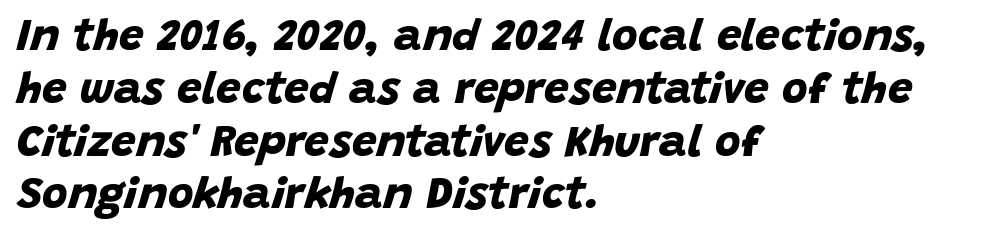
{"serif": "no", "bold": "yes", "weight": "bold", "width": "normal", "stroke_contrast": "low", "x_height": "large", "monospaced": "no", "underline": "no", "align": "left", "line_spacing_ratio": 1.2, "letter_spacing": "normal", "letter_spacing_em": 0.0, "glyph_px": 44}
